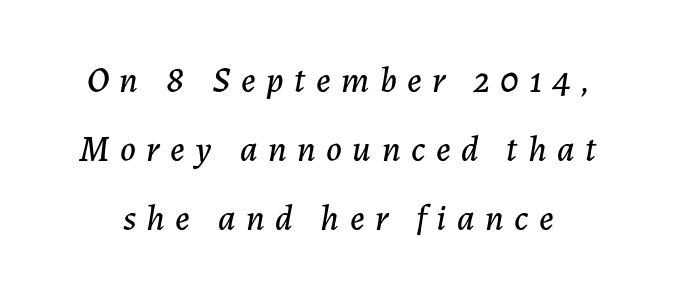
Q: Is the text italic (slanted)? A: Yes, it leans right by about 7 degrees.
Q: Is the text underlined? A: No.
Q: Is the spacing between letters normal or unusually wide? A: Unusually wide.
Q: Is the spacing between lines tight, normal or loose? A: Loose.
Q: Width (condensed, normal, or wide)? A: Normal.
Q: Stroke contrast? A: Low.
Q: x-height? A: Medium.
Q: Monospaced? A: No.
